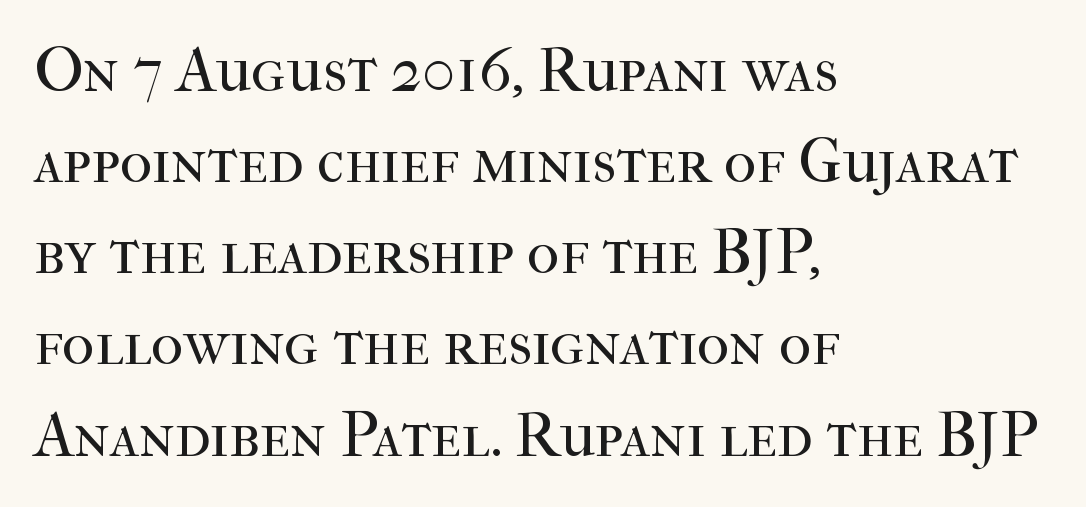
The vertical gap from one line to the next is medium. The specimen reads as upright at a glance. The letterforms sit shoulder to shoulder at normal distance. The font family rendered here belongs to the serif group. The strip under each line holds only bare page.
